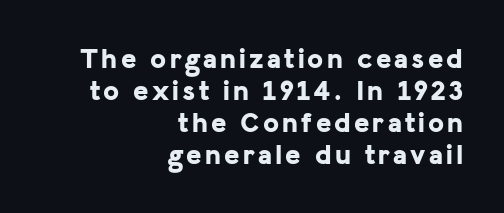
The rendering anchors every line to the right-hand side. This sample uses an upright cut, with every glyph sitting square on the baseline. Weight: bold. Underline: absent. Is there much room between lines? No — they nearly touch.
